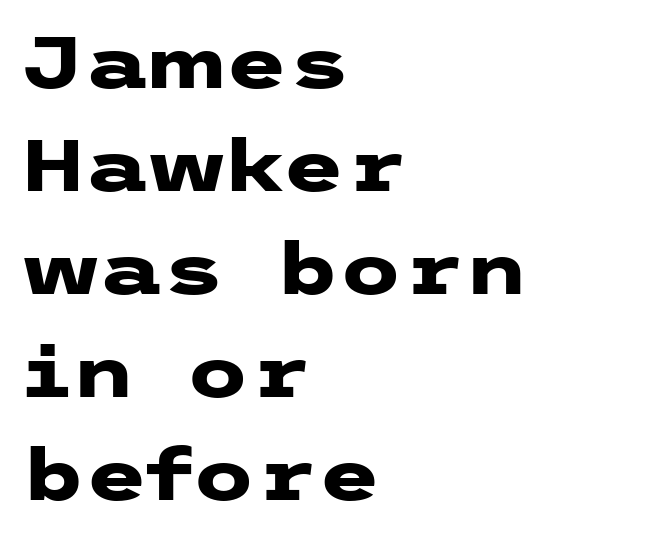
Q: Is the text bold? A: Yes.
Q: Is the text italic (slanted)? A: No, it is upright.
Q: Is the typeface a serif or a sans-serif typeface? A: Sans-serif.
Q: Is the text underlined? A: No.
Q: How is the paragraph aligned? A: Left-aligned.
Q: Is the spacing between letters normal or unusually wide? A: Normal.
Q: Is the spacing between lines tight, normal or loose? A: Normal.
Q: Width (condensed, normal, or wide)? A: Wide.
Q: Stroke contrast? A: Low.
Q: x-height? A: Medium.
